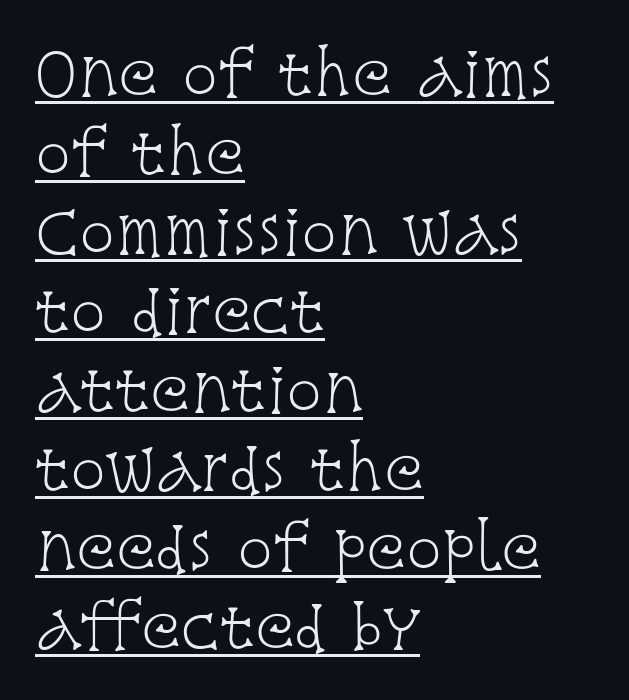
If you drew a ruler down the left edge, every line would touch it. Here the designer chose a conventional face with non-uniform glyph widths. In terms of posture, this sample is upright. Students, observe the line beneath the letters — that is underlining.
